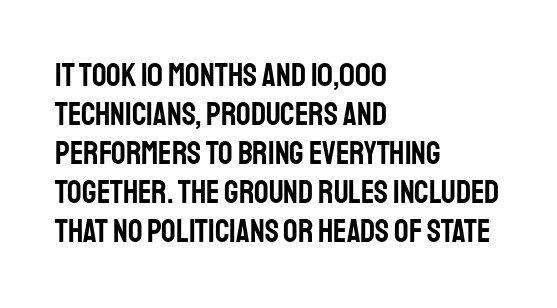
{"serif": "no", "italic": "no", "width": "condensed", "stroke_contrast": "low", "x_height": "large", "monospaced": "no", "underline": "no", "align": "left", "line_spacing_ratio": 1.22, "letter_spacing": "normal", "letter_spacing_em": 0.0, "glyph_px": 32}
